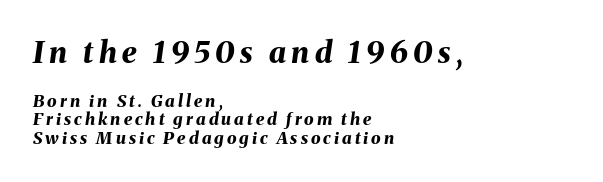
Q: Is the text bold? A: Yes.
Q: Is the text italic (slanted)? A: Yes, it leans right by about 8 degrees.
Q: Is the text underlined? A: No.
Q: How is the paragraph aligned? A: Left-aligned.
Q: Is the spacing between lines tight, normal or loose? A: Tight.
Q: Which block of text is set in a larger size, the first (top) or the second (bottom)? A: The first (top) one.
Q: Width (condensed, normal, or wide)? A: Normal.
Q: Stroke contrast? A: Medium.
Q: x-height? A: Medium.
Q: Monospaced? A: No.
